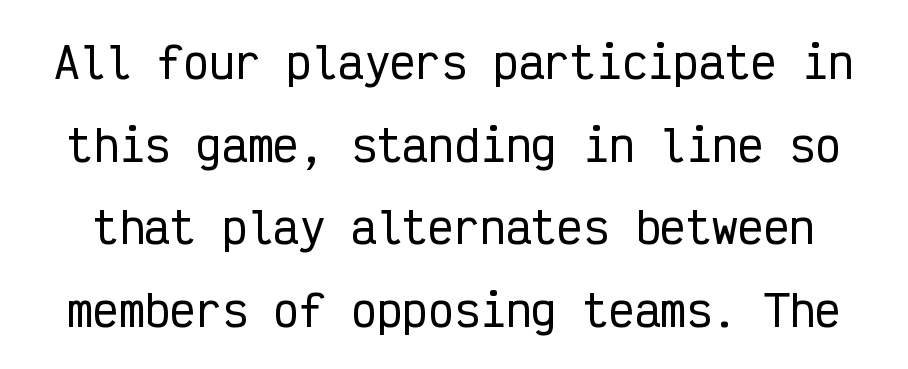
{"serif": "no", "italic": "no", "width": "condensed", "stroke_contrast": "low", "x_height": "medium", "monospaced": "yes", "underline": "no", "line_spacing": "loose", "line_spacing_ratio": 1.92, "letter_spacing": "normal", "letter_spacing_em": 0.0, "glyph_px": 43}
